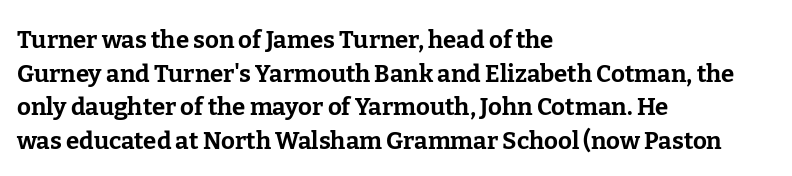
Q: Is the text bold? A: Yes.
Q: Is the text italic (slanted)? A: No, it is upright.
Q: Is the text underlined? A: No.
Q: How is the paragraph aligned? A: Left-aligned.
Q: Is the spacing between letters normal or unusually wide? A: Normal.
Q: Is the spacing between lines tight, normal or loose? A: Normal.
